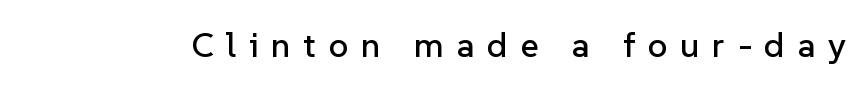
The image shows 35 px sans-serif type, upright; set unusually wide letter spacing (+0.36 em), not underlined; low stroke contrast and a medium x-height.
